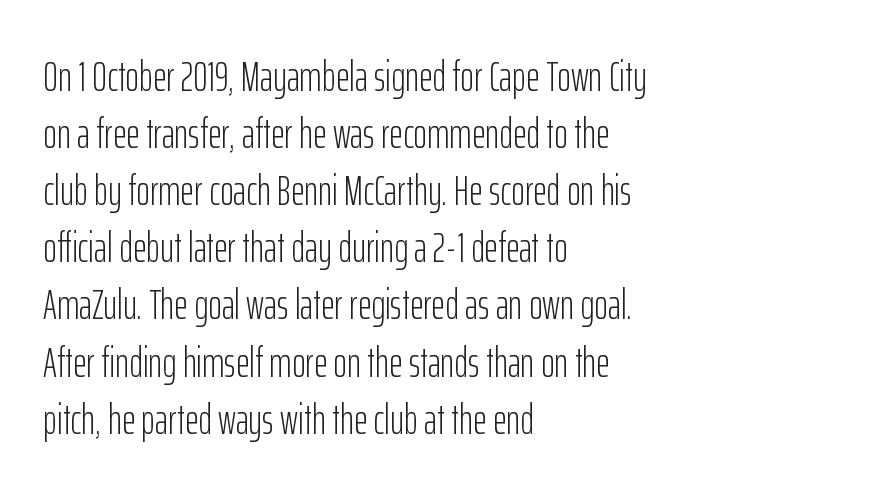
{"serif": "no", "italic": "no", "bold": "no", "weight": "light", "width": "condensed", "stroke_contrast": "low", "x_height": "medium", "monospaced": "no", "underline": "no", "align": "left", "line_spacing": "normal", "line_spacing_ratio": 1.36, "letter_spacing": "normal", "letter_spacing_em": 0.0, "glyph_px": 42}
